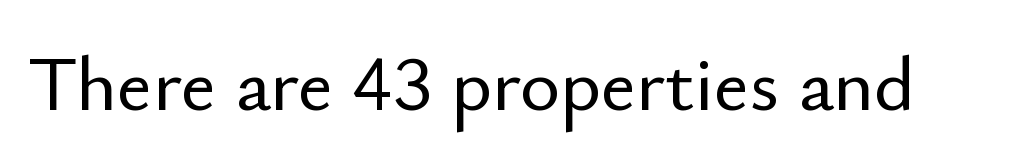
Q: Is the text italic (slanted)? A: No, it is upright.
Q: Is the typeface a serif or a sans-serif typeface? A: Sans-serif.
Q: Is the text underlined? A: No.
Q: Is the spacing between letters normal or unusually wide? A: Normal.
Q: Width (condensed, normal, or wide)? A: Normal.
Q: Stroke contrast? A: Low.
Q: x-height? A: Small.
Q: Monospaced? A: No.
